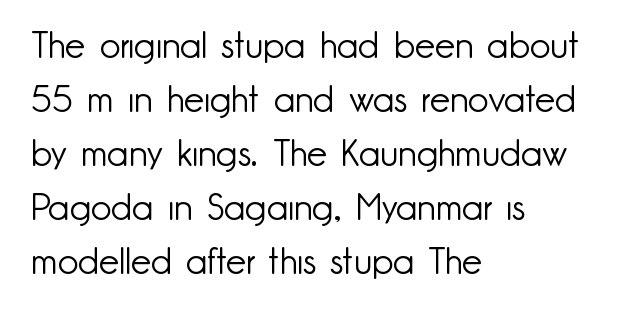
The image shows 36 px light sans-serif type, upright; set left-aligned, normal line spacing (1.5x), normal letter spacing, not underlined; low stroke contrast and a small x-height.
